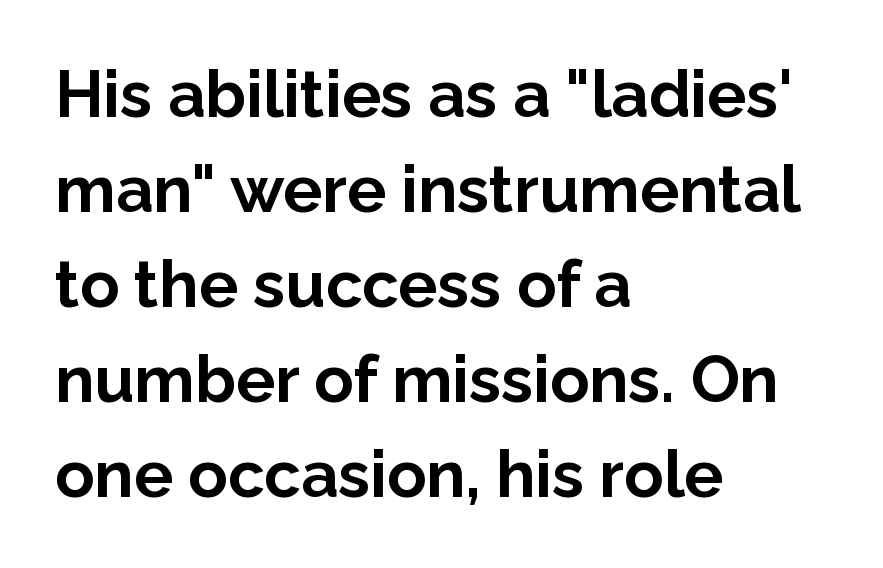
Q: Is the text bold? A: Yes.
Q: Is the text italic (slanted)? A: No, it is upright.
Q: Is the typeface a serif or a sans-serif typeface? A: Sans-serif.
Q: Is the text underlined? A: No.
Q: How is the paragraph aligned? A: Left-aligned.
Q: Is the spacing between letters normal or unusually wide? A: Normal.
Q: Is the spacing between lines tight, normal or loose? A: Normal.
Q: Width (condensed, normal, or wide)? A: Normal.
Q: Stroke contrast? A: Low.
Q: x-height? A: Medium.
Q: Monospaced? A: No.
